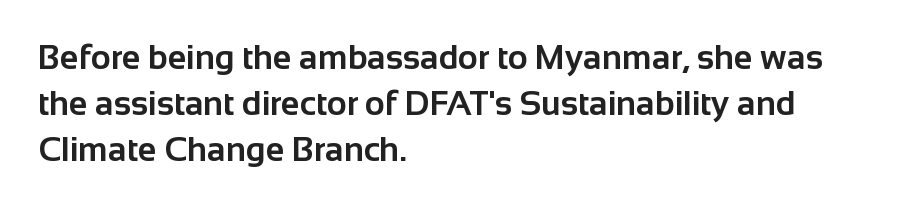
The image shows 34 px bold sans-serif type, upright; set left-aligned, normal line spacing (1.35x), normal letter spacing, not underlined; low stroke contrast and a medium x-height.
